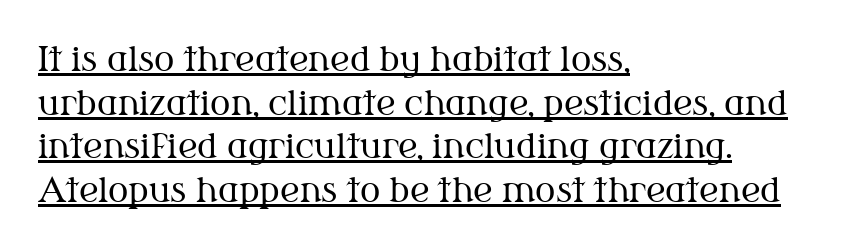
{"serif": "yes", "italic": "no", "bold": "no", "weight": "regular", "width": "normal", "stroke_contrast": "medium", "x_height": "medium", "monospaced": "no", "underline": "yes", "align": "left", "line_spacing": "normal", "line_spacing_ratio": 1.28, "letter_spacing": "normal", "letter_spacing_em": 0.0, "glyph_px": 34}
